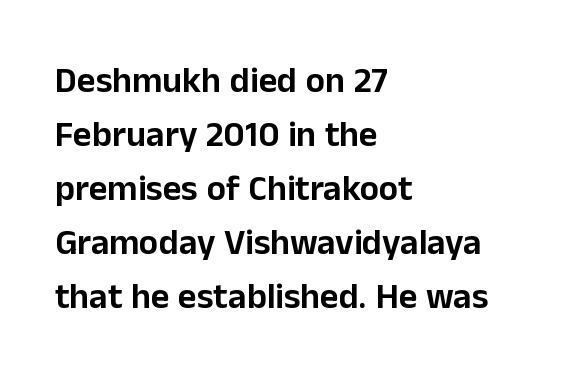
{"serif": "no", "italic": "no", "width": "normal", "stroke_contrast": "low", "x_height": "medium", "monospaced": "no", "underline": "no", "align": "left", "line_spacing": "normal", "line_spacing_ratio": 1.5, "letter_spacing": "normal", "letter_spacing_em": 0.0, "glyph_px": 36}
